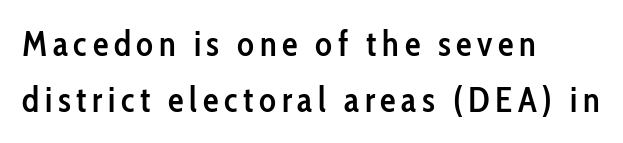
Q: Is the text bold? A: Semi-bold.
Q: Is the text italic (slanted)? A: No, it is upright.
Q: Is the typeface a serif or a sans-serif typeface? A: Sans-serif.
Q: Is the text underlined? A: No.
Q: How is the paragraph aligned? A: Left-aligned.
Q: Is the spacing between lines tight, normal or loose? A: Normal.
Q: Width (condensed, normal, or wide)? A: Condensed.
Q: Stroke contrast? A: Low.
Q: x-height? A: Medium.
Q: Monospaced? A: No.
